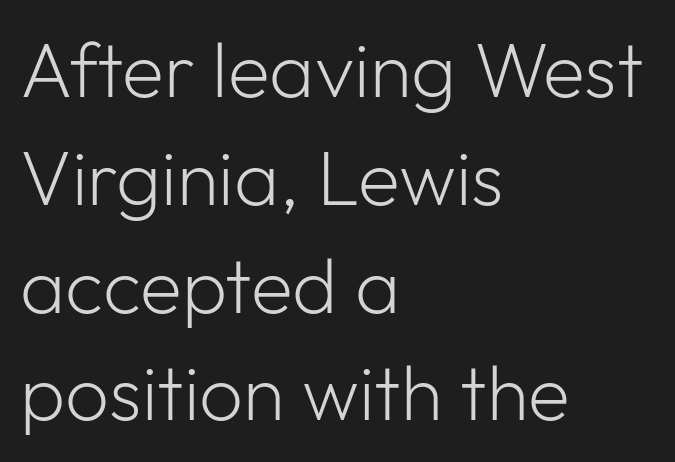
{"serif": "no", "italic": "no", "bold": "no", "weight": "light", "width": "normal", "stroke_contrast": "low", "x_height": "medium", "monospaced": "no", "underline": "no", "align": "left", "line_spacing": "normal", "line_spacing_ratio": 1.4, "letter_spacing": "normal", "letter_spacing_em": 0.0, "glyph_px": 77}
